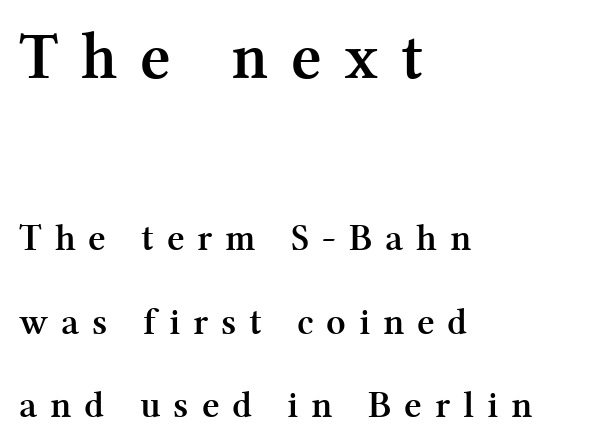
Its strokes are broad and dark, the hallmark of bold type. Spacing between characters has been opened up far beyond the box default. Just letters on the line, the space beneath them empty. You could not count columns in this text — the font is proportionally spaced. The passage is arranged the way most books set body copy — flush left. The emphasis by scale lands on block number one, above.
